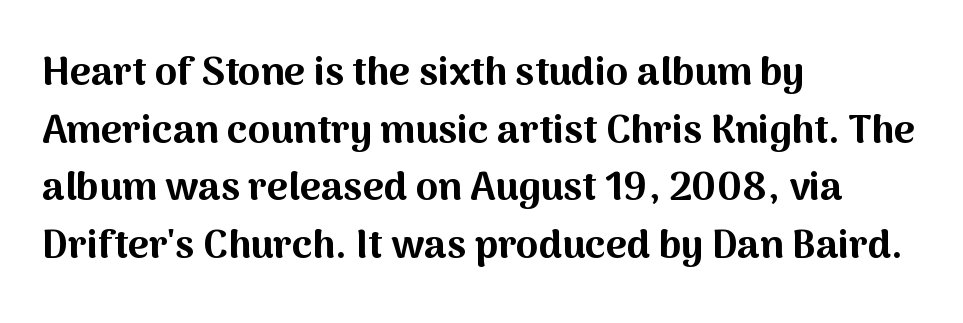
Upright lettering throughout. Stroke terminals: plain, sans-serif. Typesetter's note: full bold, strokes at maximum text heaviness. The letterforms sit shoulder to shoulder at normal distance. Is there much room between lines? A standard amount, neither cramped nor airy.
